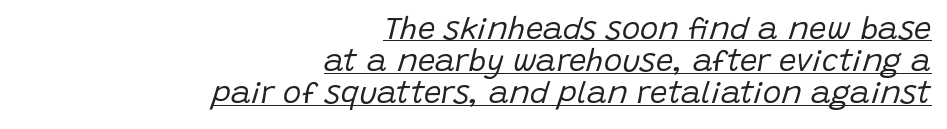
The image shows 31 px regular-weight type, italic (leaning right); set right-aligned, tight line spacing (1.04x), normal letter spacing, underlined; low stroke contrast and a large x-height.
